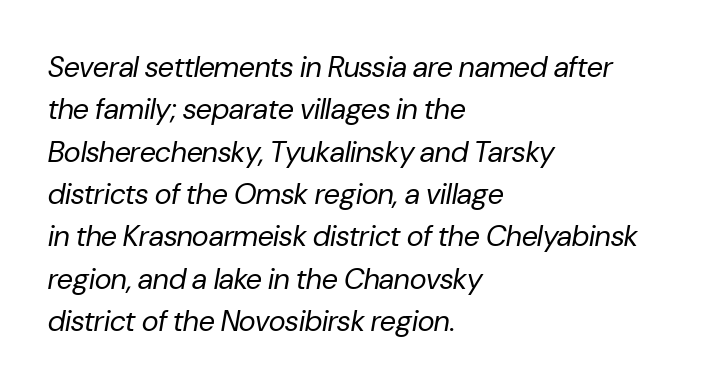
{"italic": "yes", "lean": "right", "slant_degrees": 10, "bold": "no", "weight": "regular", "width": "normal", "stroke_contrast": "low", "x_height": "medium", "monospaced": "no", "underline": "no", "align": "left", "line_spacing": "normal", "line_spacing_ratio": 1.46, "letter_spacing": "normal", "letter_spacing_em": 0.0, "glyph_px": 29}
